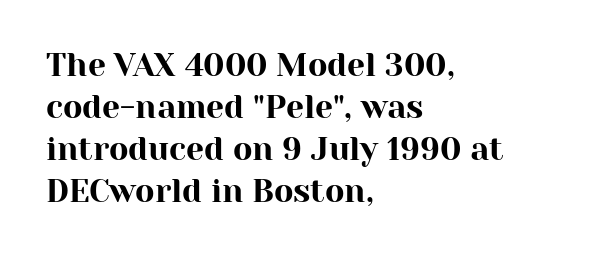
Q: Is the text italic (slanted)? A: No, it is upright.
Q: Is the typeface a serif or a sans-serif typeface? A: Serif.
Q: Is the text underlined? A: No.
Q: How is the paragraph aligned? A: Left-aligned.
Q: Is the spacing between letters normal or unusually wide? A: Normal.
Q: Is the spacing between lines tight, normal or loose? A: Normal.
Q: Width (condensed, normal, or wide)? A: Normal.
Q: Stroke contrast? A: High.
Q: x-height? A: Medium.
Q: Monospaced? A: No.
